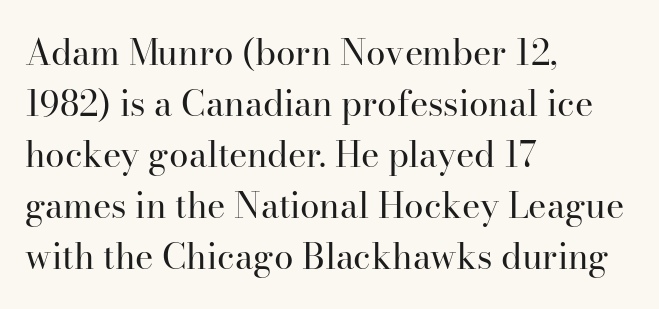
The image shows 35 px regular-weight serif type, upright; set left-aligned, normal line spacing (1.46x), normal letter spacing, not underlined; high stroke contrast and a small x-height.
